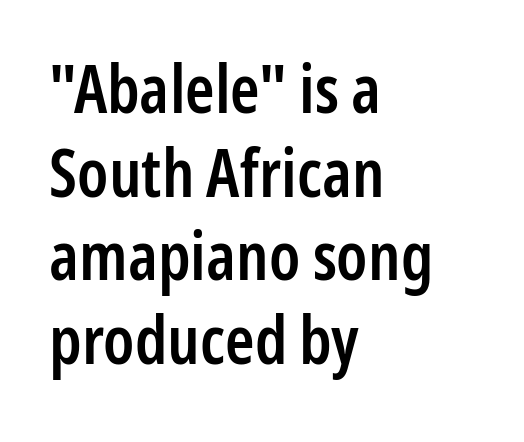
{"serif": "no", "italic": "no", "bold": "semi", "weight": "semibold", "width": "condensed", "stroke_contrast": "low", "x_height": "medium", "monospaced": "no", "underline": "no", "align": "left", "line_spacing": "normal", "line_spacing_ratio": 1.25, "letter_spacing": "normal", "letter_spacing_em": 0.0, "glyph_px": 67}
